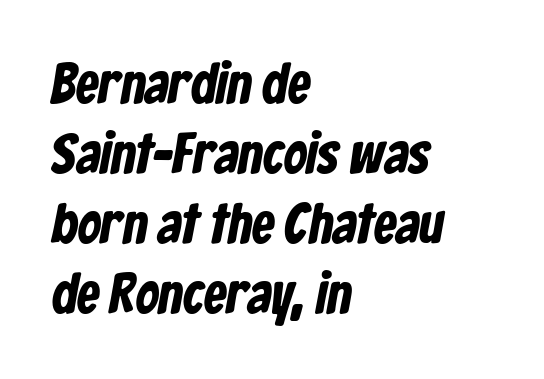
{"serif": "no", "bold": "yes", "weight": "bold", "width": "condensed", "stroke_contrast": "low", "x_height": "medium", "monospaced": "no", "underline": "no", "align": "left", "line_spacing_ratio": 1.23, "letter_spacing": "normal", "letter_spacing_em": 0.0, "glyph_px": 57}
